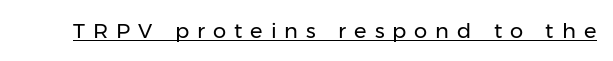
The face looks like a standard text weight, possibly lighter. Tall strokes in this sample are plumb rather than angled. The type is letterspaced generously, with wide tracking. A continuous stroke trails under the words, as in a hyperlink.
